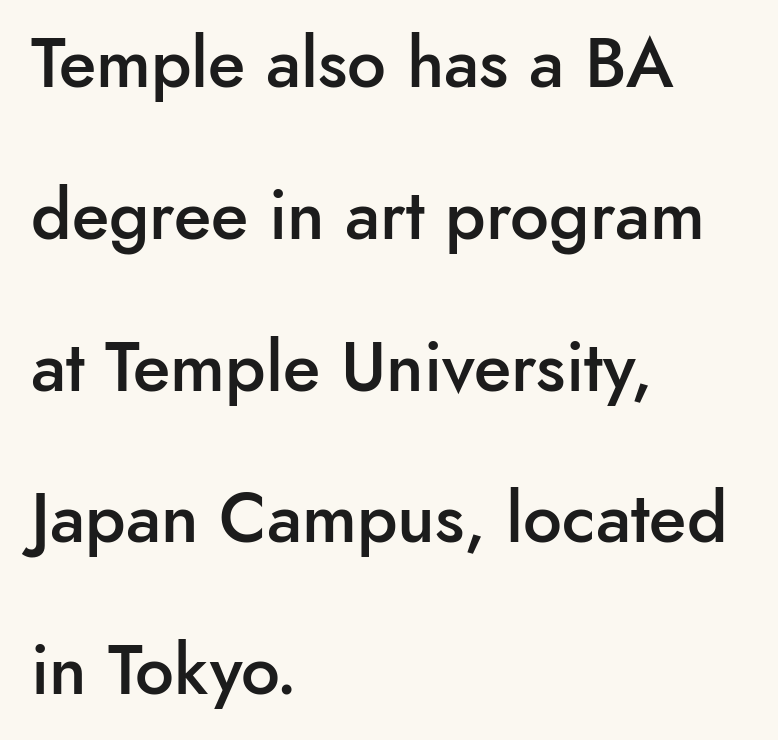
The image shows 69 px semibold sans-serif type, upright; set left-aligned, loose line spacing (2.2x), normal letter spacing, not underlined; low stroke contrast and a small x-height.
